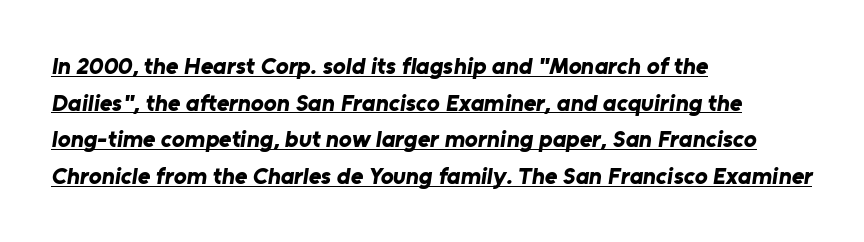
{"bold": "yes", "underline": "yes", "align": "left", "line_spacing": "normal", "line_spacing_ratio": 1.53, "letter_spacing": "normal", "letter_spacing_em": 0.0, "glyph_px": 24}
